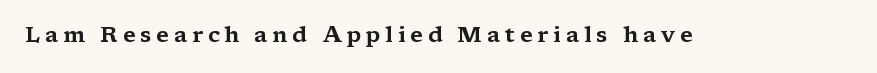
{"italic": "no", "underline": "no", "letter_spacing": "wide", "letter_spacing_em": 0.22, "glyph_px": 22}
